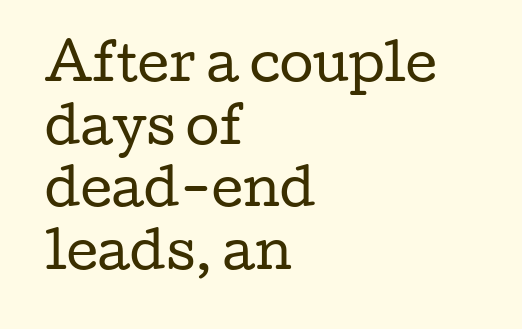
In terms of letterform style, serifs are clearly present. Spacing between characters is what you'd get straight out of the box. Here the designer chose a conventional face with non-uniform glyph widths. If you drew a ruler down the left edge, every line would touch it.
